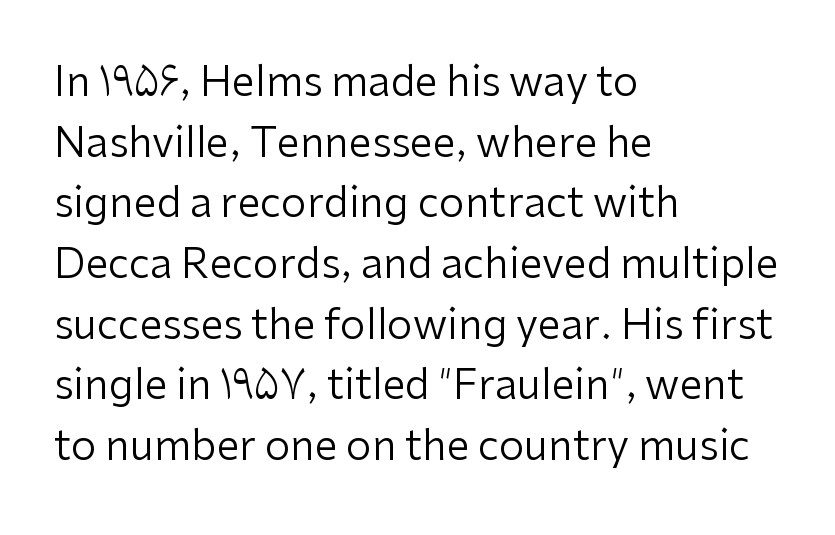
Q: Is the text bold? A: No.
Q: Is the text italic (slanted)? A: No, it is upright.
Q: Is the typeface a serif or a sans-serif typeface? A: Sans-serif.
Q: Is the text underlined? A: No.
Q: How is the paragraph aligned? A: Left-aligned.
Q: Is the spacing between letters normal or unusually wide? A: Normal.
Q: Is the spacing between lines tight, normal or loose? A: Normal.
Q: Width (condensed, normal, or wide)? A: Normal.
Q: Stroke contrast? A: Low.
Q: x-height? A: Medium.
Q: Monospaced? A: No.
